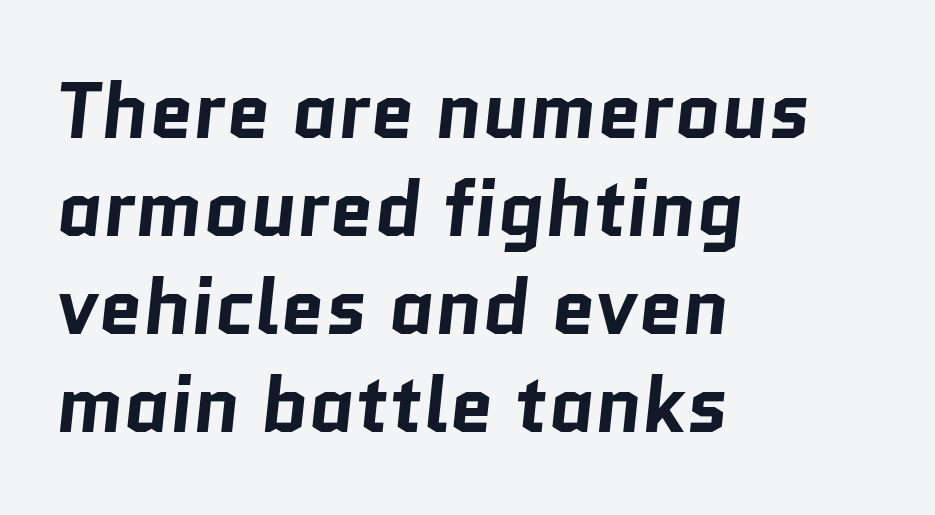
{"serif": "no", "bold": "yes", "weight": "bold", "width": "normal", "stroke_contrast": "low", "x_height": "medium", "monospaced": "no", "underline": "no", "align": "left", "line_spacing_ratio": 1.24, "letter_spacing": "normal", "letter_spacing_em": 0.0, "glyph_px": 79}
